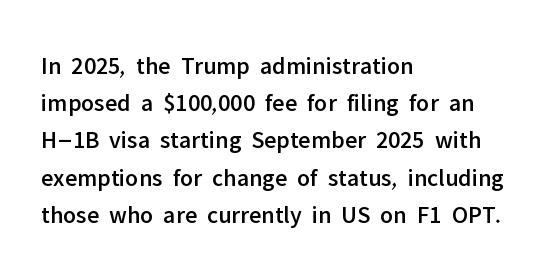
Designer's note — italics off, roman on. Compared with typical paragraphs, the rows here are spaced about the same. No word sits above an underline. Left-aligned paragraph, ragged on the right. This sample uses plain, unmodified letter spacing.
